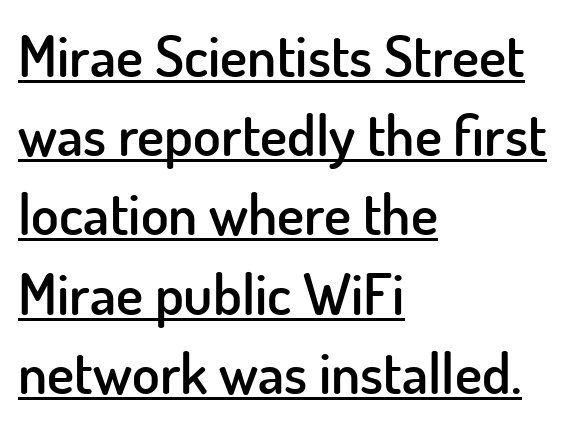
{"serif": "no", "italic": "no", "bold": "semi", "weight": "semibold", "width": "normal", "stroke_contrast": "low", "x_height": "small", "monospaced": "no", "underline": "yes", "align": "left", "line_spacing": "normal", "line_spacing_ratio": 1.39, "letter_spacing": "normal", "letter_spacing_em": 0.0, "glyph_px": 57}
